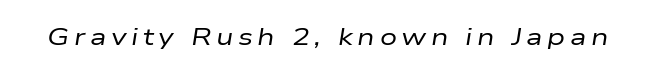
The image shows 24 px text type, italic (leaning right); set not underlined.
